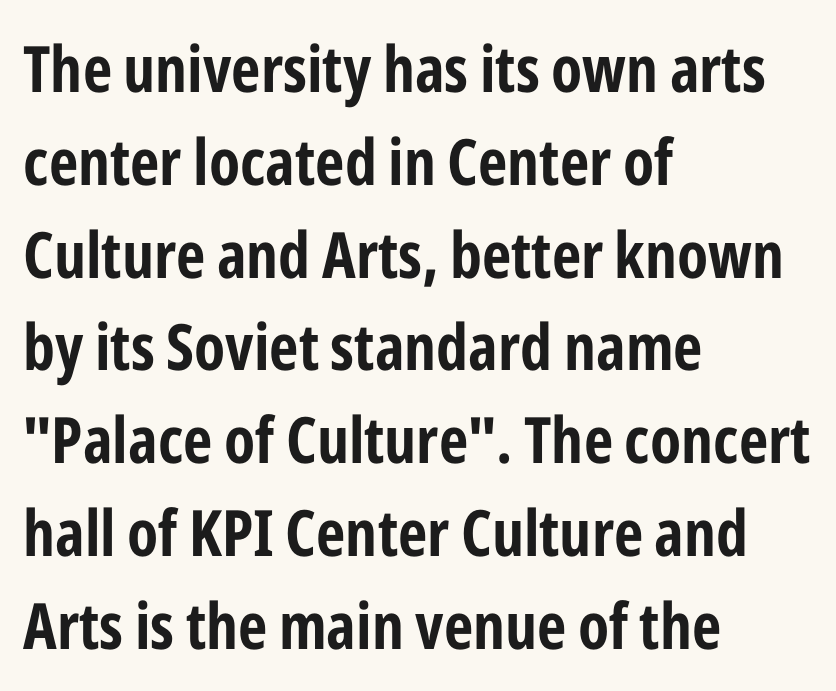
The image shows 64 px bold, condensed sans-serif type, upright; set left-aligned, normal line spacing (1.45x), normal letter spacing, not underlined; low stroke contrast and a medium x-height.
